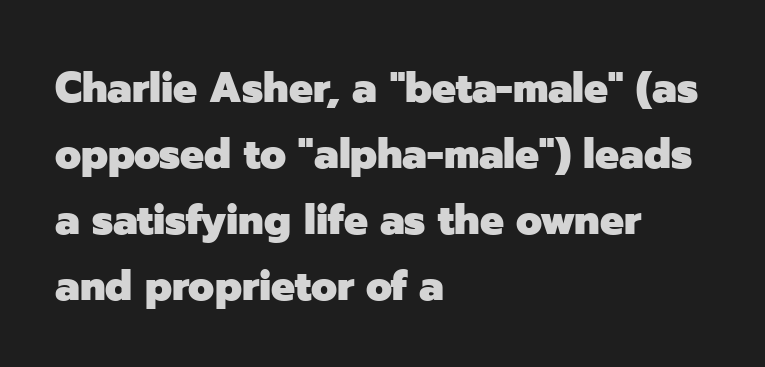
{"serif": "no", "italic": "no", "bold": "yes", "weight": "heavy", "width": "normal", "stroke_contrast": "low", "x_height": "medium", "monospaced": "no", "underline": "no", "align": "left", "line_spacing": "normal", "line_spacing_ratio": 1.57, "letter_spacing": "normal", "letter_spacing_em": 0.0, "glyph_px": 42}
